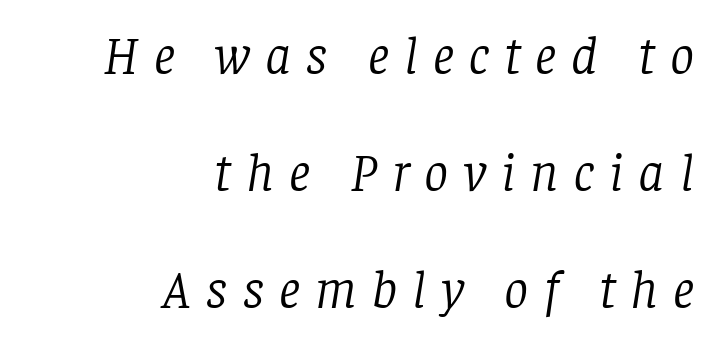
The typesetting does not lean heavy: it is not bold. If you drew a ruler down the right edge, every line would touch it. Rows of type keep a wide berth in the vertical direction. Old-style or modern, the face here clearly has serifs. Posture: slanted.
